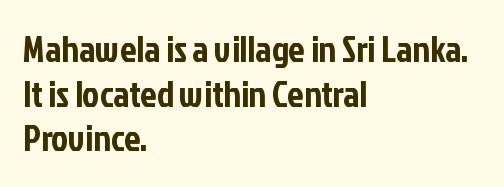
{"serif": "no", "italic": "no", "width": "condensed", "stroke_contrast": "low", "x_height": "medium", "monospaced": "no", "underline": "no", "align": "left", "line_spacing_ratio": 1.24, "letter_spacing": "normal", "letter_spacing_em": 0.0, "glyph_px": 36}
